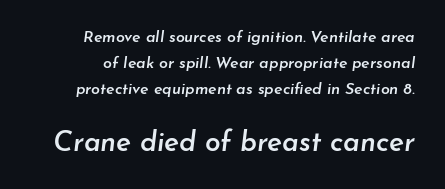
The image shows 28 px semibold type, italic (leaning right); set normal line spacing (1.62x), normal letter spacing, not underlined; the second (bottom) block is 1.75x larger; low stroke contrast and a small x-height.
